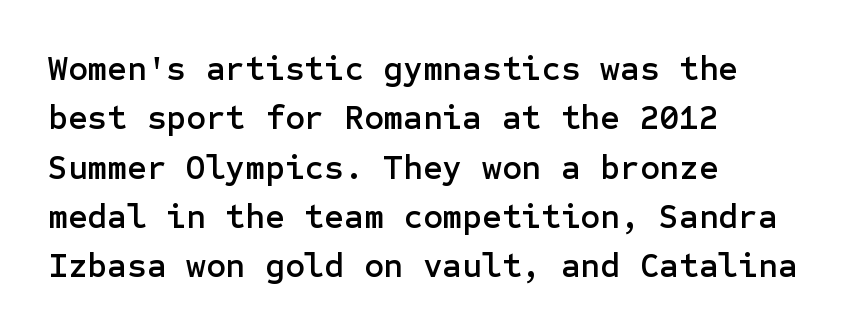
Q: Is the text italic (slanted)? A: No, it is upright.
Q: Is the typeface a serif or a sans-serif typeface? A: Sans-serif.
Q: Is the text underlined? A: No.
Q: How is the paragraph aligned? A: Left-aligned.
Q: Is the spacing between letters normal or unusually wide? A: Normal.
Q: Is the spacing between lines tight, normal or loose? A: Normal.
Q: Width (condensed, normal, or wide)? A: Normal.
Q: Stroke contrast? A: Low.
Q: x-height? A: Medium.
